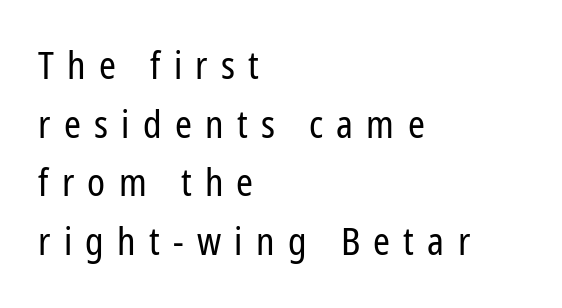
Q: Is the text bold? A: No.
Q: Is the text italic (slanted)? A: No, it is upright.
Q: Is the typeface a serif or a sans-serif typeface? A: Sans-serif.
Q: Is the text underlined? A: No.
Q: How is the paragraph aligned? A: Left-aligned.
Q: Is the spacing between letters normal or unusually wide? A: Unusually wide.
Q: Is the spacing between lines tight, normal or loose? A: Normal.
Q: Width (condensed, normal, or wide)? A: Condensed.
Q: Stroke contrast? A: Low.
Q: x-height? A: Medium.
Q: Monospaced? A: No.
